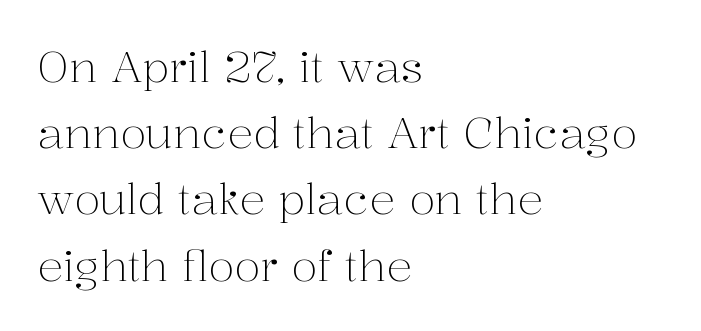
Q: Is the text bold? A: No.
Q: Is the text italic (slanted)? A: No, it is upright.
Q: Is the typeface a serif or a sans-serif typeface? A: Serif.
Q: Is the text underlined? A: No.
Q: How is the paragraph aligned? A: Left-aligned.
Q: Is the spacing between letters normal or unusually wide? A: Normal.
Q: Is the spacing between lines tight, normal or loose? A: Normal.
Q: Width (condensed, normal, or wide)? A: Normal.
Q: Stroke contrast? A: Medium.
Q: x-height? A: Medium.
Q: Monospaced? A: No.
